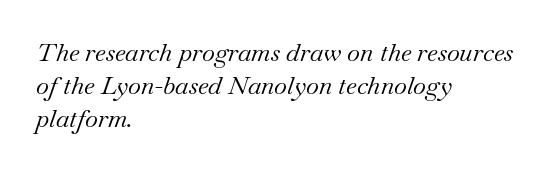
Q: Is the text bold? A: No.
Q: Is the text italic (slanted)? A: Yes, it leans right by about 18 degrees.
Q: Is the text underlined? A: No.
Q: How is the paragraph aligned? A: Left-aligned.
Q: Is the spacing between letters normal or unusually wide? A: Normal.
Q: Is the spacing between lines tight, normal or loose? A: Normal.
